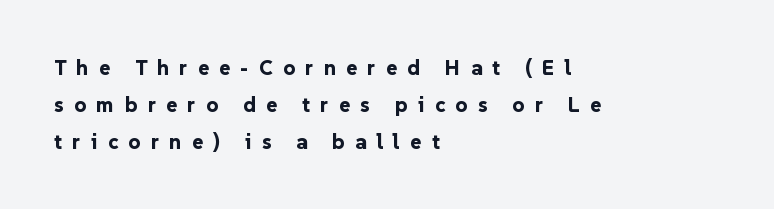
This rendering features lettering with no underline. Weight: bold. Compared with typical body copy, the letter spacing here is much looser. A student would call this left alignment; a typographer would say flush left, rag right.
